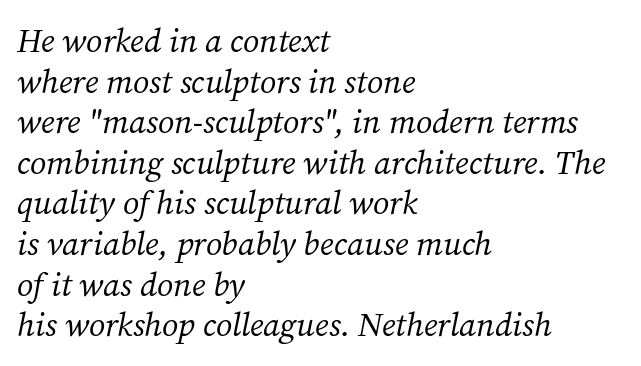
The cut favours lightness, reaching ordinary text weight at its darkest. Stroke terminals: seriffed. This sample is left-justified, so line endings fall wherever the words run out. Short note: letters normally spaced.
